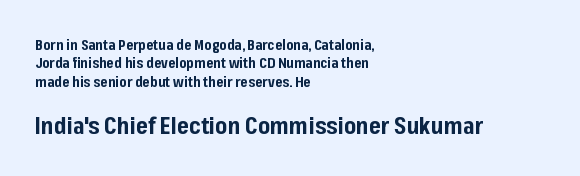
The image shows 23 px bold type, upright; set left-aligned, normal line spacing (1.32x), normal letter spacing, not underlined; the second (bottom) block is 1.64x larger.
